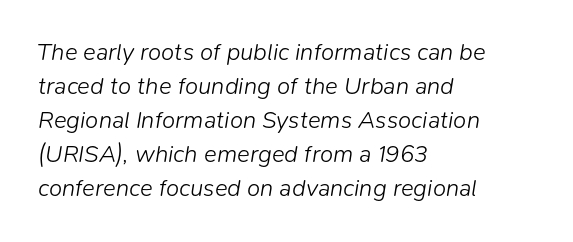
The image shows 24 px text type, italic (leaning right); set left-aligned, normal line spacing (1.42x), normal letter spacing, not underlined.
